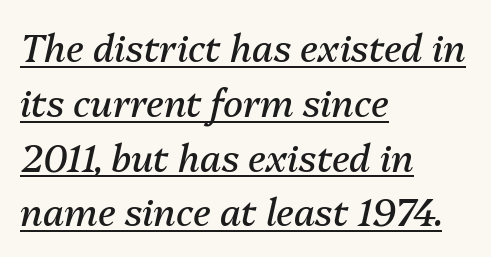
The image shows 37 px regular-weight type, italic (leaning right); set left-aligned, normal line spacing (1.48x), normal letter spacing, underlined; medium stroke contrast and a medium x-height.
